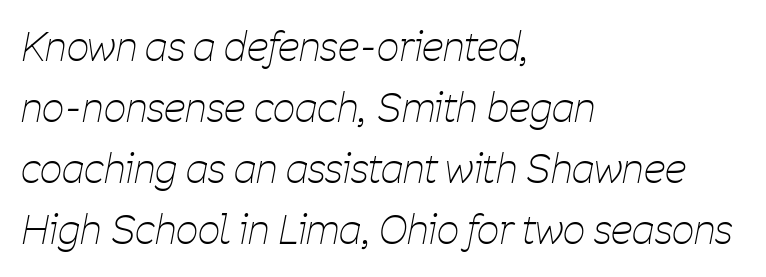
Q: Is the text bold? A: No.
Q: Is the text italic (slanted)? A: Yes, it leans right by about 11 degrees.
Q: Is the text underlined? A: No.
Q: How is the paragraph aligned? A: Left-aligned.
Q: Is the spacing between letters normal or unusually wide? A: Normal.
Q: Is the spacing between lines tight, normal or loose? A: Normal.
Q: Width (condensed, normal, or wide)? A: Condensed.
Q: Stroke contrast? A: Low.
Q: x-height? A: Medium.
Q: Monospaced? A: No.
